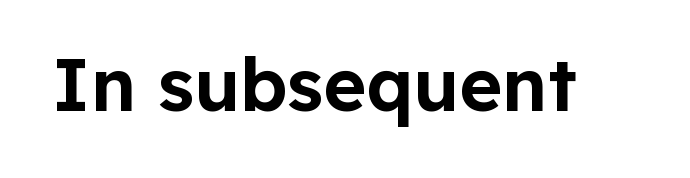
Unlike italic type, these characters show no tilt at all. Unlike a traditional serif, this face leaves its strokes unadorned. Think of a printed novel: that variable character pitch is what you see here. The specimen omits any rule beneath the text block's lines.
